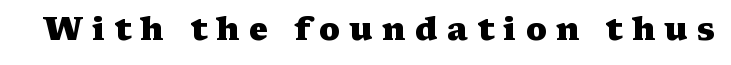
Q: Is the text bold? A: Yes.
Q: Is the text italic (slanted)? A: No, it is upright.
Q: Is the typeface a serif or a sans-serif typeface? A: Serif.
Q: Is the text underlined? A: No.
Q: Is the spacing between letters normal or unusually wide? A: Unusually wide.
Q: Width (condensed, normal, or wide)? A: Wide.
Q: Stroke contrast? A: Medium.
Q: x-height? A: Medium.
Q: Monospaced? A: No.
